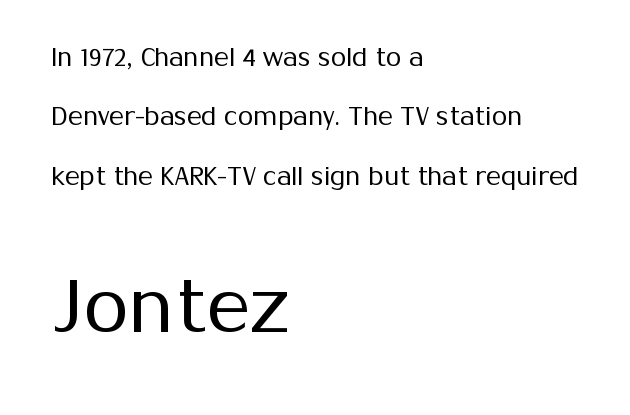
The image shows 74 px regular-weight sans-serif type, upright; set left-aligned, loose line spacing (2.38x), normal letter spacing, not underlined; the second (bottom) block is 2.96x larger; medium stroke contrast and a medium x-height.
